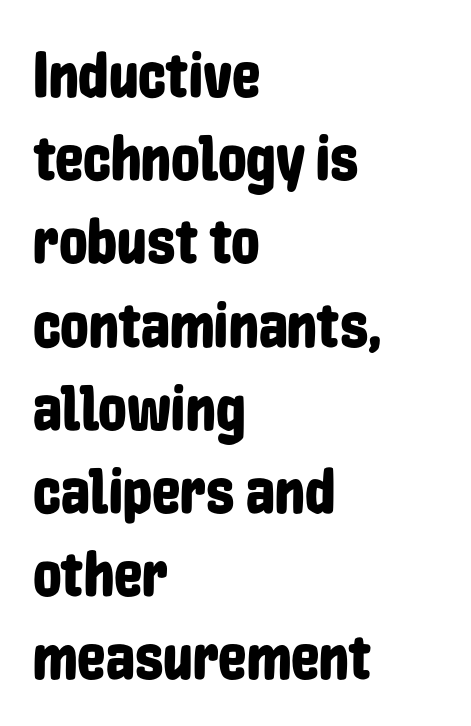
Normally led — the rows are evenly, conventionally spaced. Does the lettering tilt? It doesn't — this is upright. Each letter keeps its own natural width here, so spacing adapts to shape. The glyphs in this specimen are sans serif.
